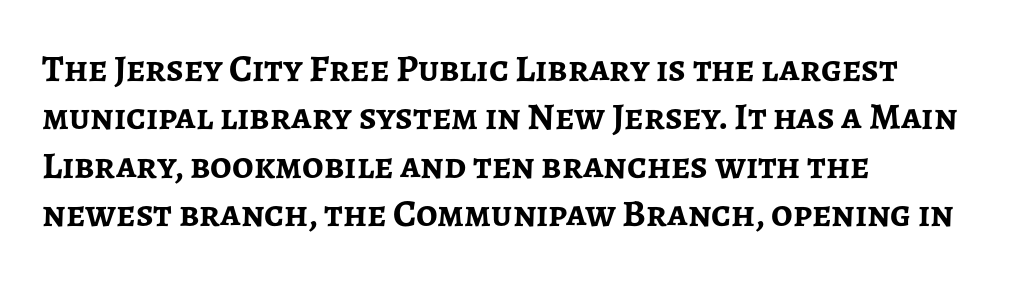
{"serif": "no", "italic": "no", "bold": "yes", "weight": "semibold", "width": "normal", "stroke_contrast": "low", "x_height": "medium", "monospaced": "no", "underline": "no", "align": "left", "line_spacing": "normal", "line_spacing_ratio": 1.27, "letter_spacing": "normal", "letter_spacing_em": 0.0, "glyph_px": 38}
